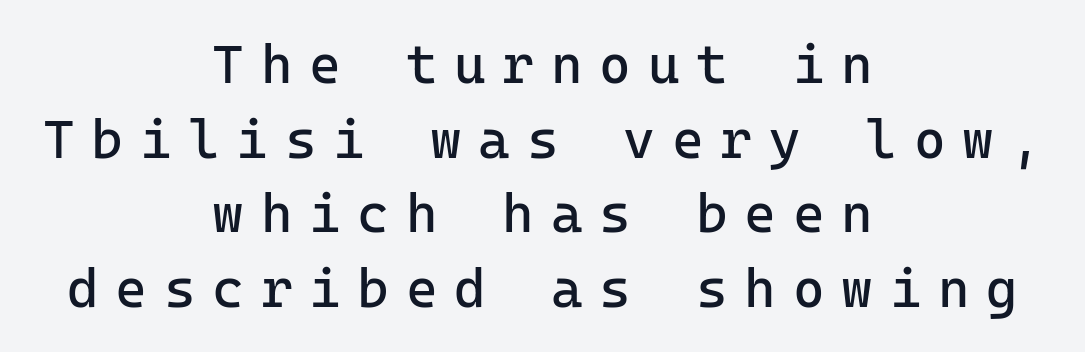
Do the characters align in a grid? Yes, the font is monospaced. Compared with typical paragraphs, the rows here are spaced about the same. Which margin do the lines hug? Neither — every line sits in the middle. Ascenders rise straight up at ninety degrees. The words here are not underlined.
